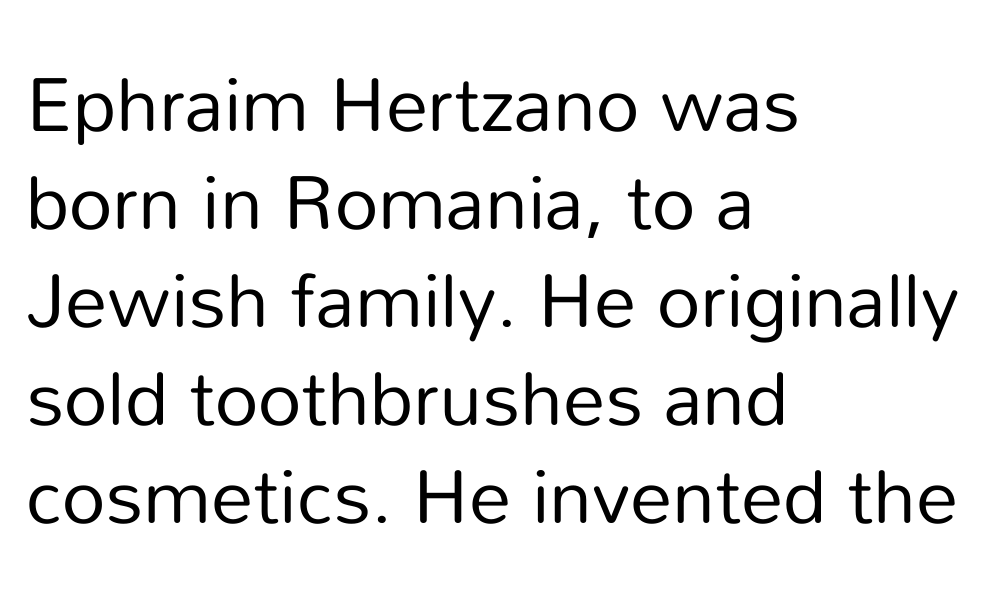
The image shows 76 px regular-weight sans-serif type, upright; set left-aligned, normal line spacing (1.29x), normal letter spacing, not underlined; low stroke contrast and a medium x-height.
